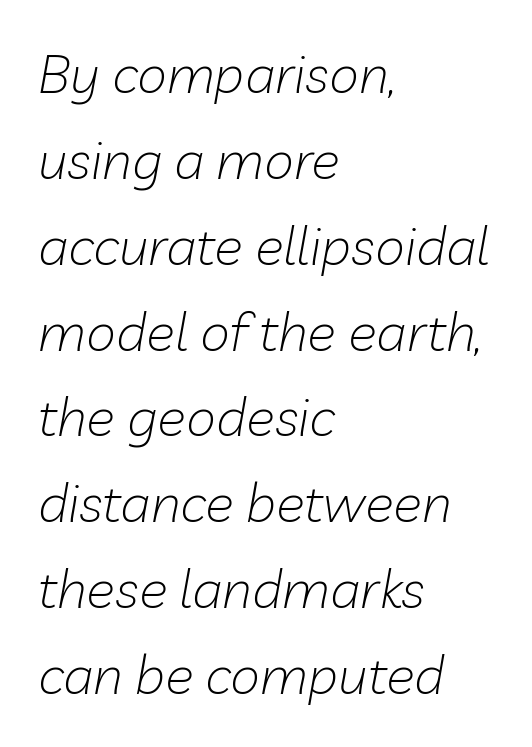
Left-aligned paragraph, ragged on the right. The weight would be labelled regular, book, light, or lighter still. The gaps between neighbouring characters are ordinary and unremarkable. The glyphs are unaccompanied by any horizontal stroke below them.
